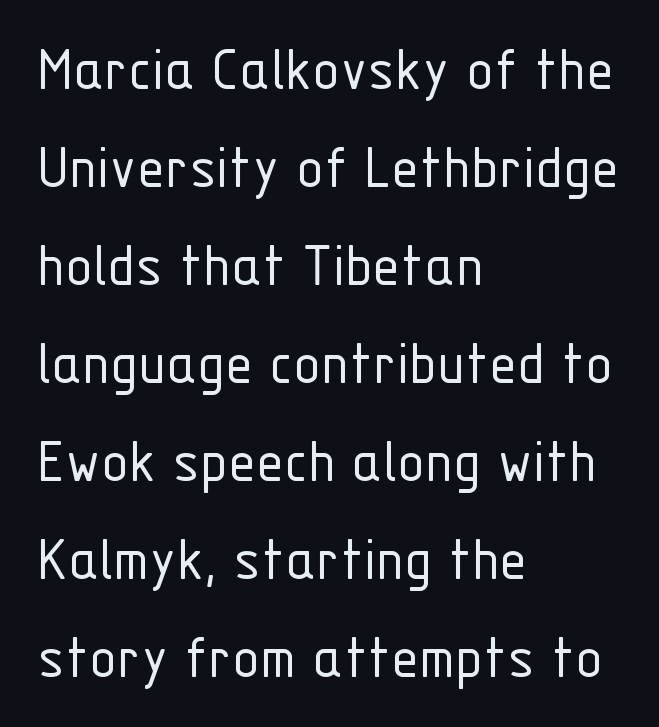
{"serif": "no", "italic": "no", "bold": "no", "weight": "light", "width": "condensed", "stroke_contrast": "low", "x_height": "medium", "monospaced": "no", "underline": "no", "align": "left", "line_spacing": "normal", "line_spacing_ratio": 1.53, "letter_spacing": "normal", "letter_spacing_em": 0.0, "glyph_px": 64}
